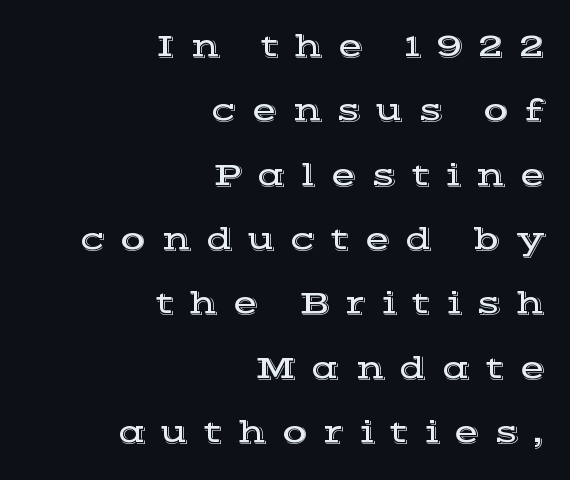
Q: Is the text italic (slanted)? A: No, it is upright.
Q: Is the typeface a serif or a sans-serif typeface? A: Serif.
Q: Is the text underlined? A: No.
Q: How is the paragraph aligned? A: Right-aligned.
Q: Is the spacing between letters normal or unusually wide? A: Unusually wide.
Q: Is the spacing between lines tight, normal or loose? A: Loose.
Q: Width (condensed, normal, or wide)? A: Wide.
Q: x-height? A: Medium.
Q: Monospaced? A: No.
